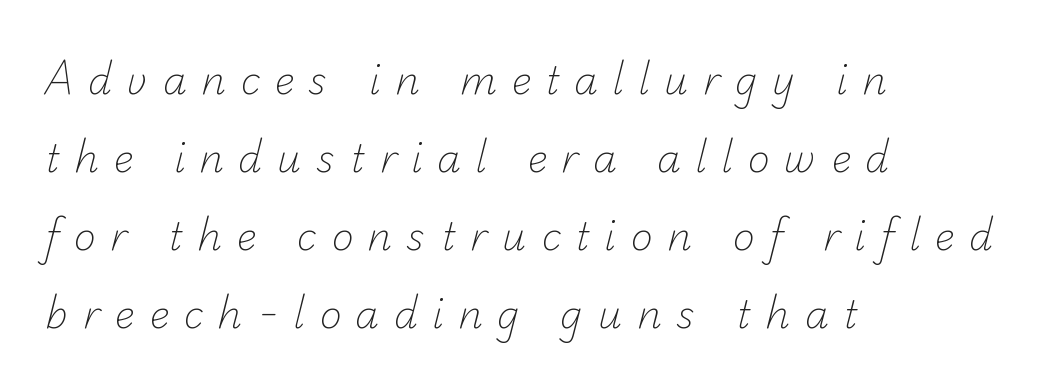
Observe the wide spacing: letters keep a clear distance from each other. On a weight scale, this lands at 450 or below. The line-height multiplier appears high, well above default. Each line starts at the same left margin while the right side varies. The letters advance in unequal steps, a hallmark of proportional type.
